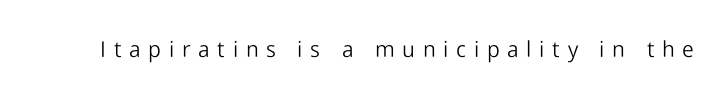
The rendering inserts visible extra space after every character. Stroke thickness stays within the range of a standard reading face or lighter. Plain, unruled lines of type. Quick note: not italic, upright.
